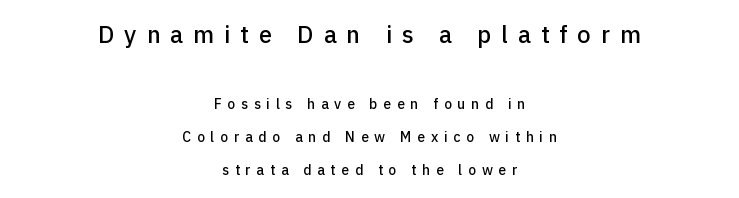
The image shows 24 px text type, upright; set centered, loose line spacing (2.37x), unusually wide letter spacing (+0.41 em), not underlined; the first (top) block is 1.71x larger.
